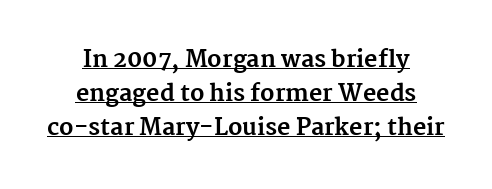
Q: Is the text bold? A: Yes.
Q: Is the text italic (slanted)? A: No, it is upright.
Q: Is the text underlined? A: Yes.
Q: How is the paragraph aligned? A: Centered.
Q: Is the spacing between letters normal or unusually wide? A: Normal.
Q: Is the spacing between lines tight, normal or loose? A: Normal.
